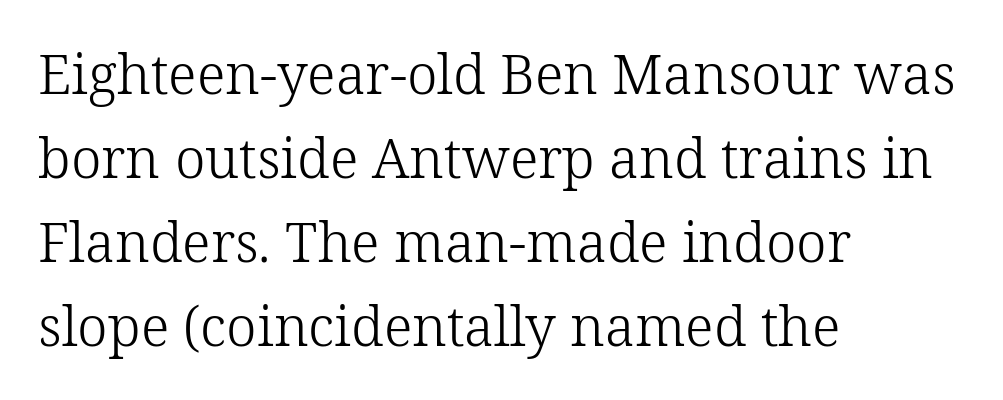
Q: Is the text bold? A: No.
Q: Is the text italic (slanted)? A: No, it is upright.
Q: Is the typeface a serif or a sans-serif typeface? A: Serif.
Q: Is the text underlined? A: No.
Q: How is the paragraph aligned? A: Left-aligned.
Q: Is the spacing between letters normal or unusually wide? A: Normal.
Q: Is the spacing between lines tight, normal or loose? A: Normal.
Q: Width (condensed, normal, or wide)? A: Normal.
Q: Stroke contrast? A: Low.
Q: x-height? A: Medium.
Q: Monospaced? A: No.
